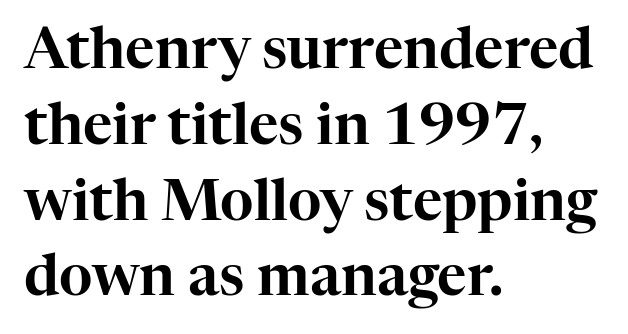
This is roman type, the default non-slanted kind. Does the leading feel generous? No, just average. The face used here is proportionally spaced, like ordinary book or web type. Has an underline been added? It has not. The gaps between neighbouring characters are ordinary and unremarkable. Horizontal alignment here is leftward, the default for most running prose.
